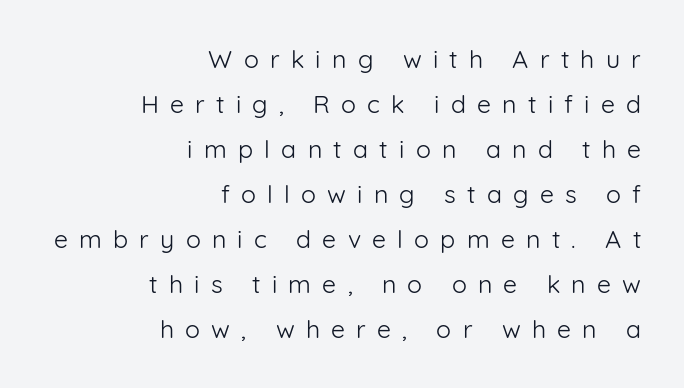
Q: Is the text bold? A: No.
Q: Is the text italic (slanted)? A: No, it is upright.
Q: Is the text underlined? A: No.
Q: How is the paragraph aligned? A: Right-aligned.
Q: Is the spacing between letters normal or unusually wide? A: Unusually wide.
